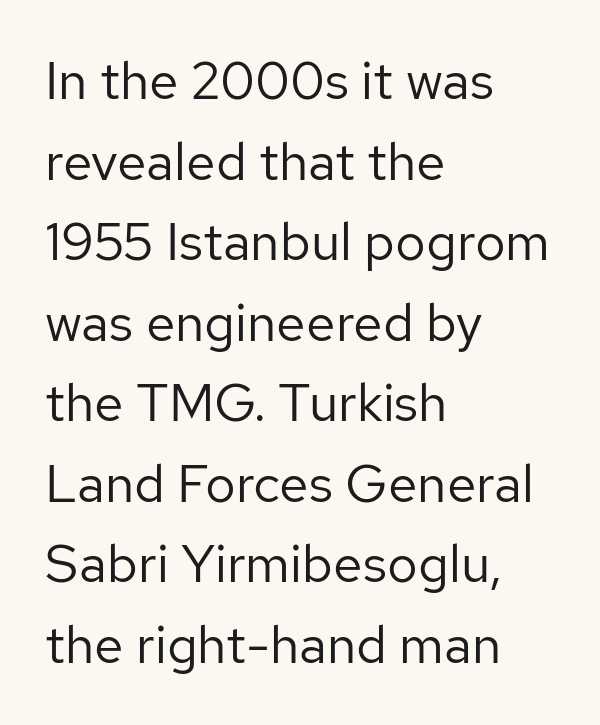
{"serif": "no", "italic": "no", "bold": "no", "weight": "regular", "width": "normal", "stroke_contrast": "low", "x_height": "medium", "monospaced": "no", "underline": "no", "align": "left", "line_spacing": "normal", "line_spacing_ratio": 1.52, "letter_spacing": "normal", "letter_spacing_em": 0.0, "glyph_px": 53}
